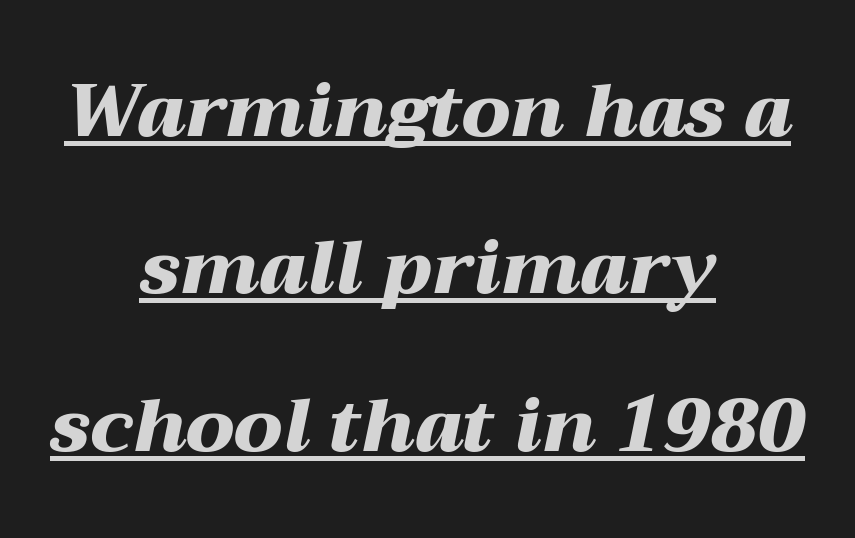
Note the varied advance widths — an 'i' is clearly narrower than an 'm'. Glance below the letters and you will spot a drawn line. Leading: increased. There's an unmistakable incline to the writing here.
